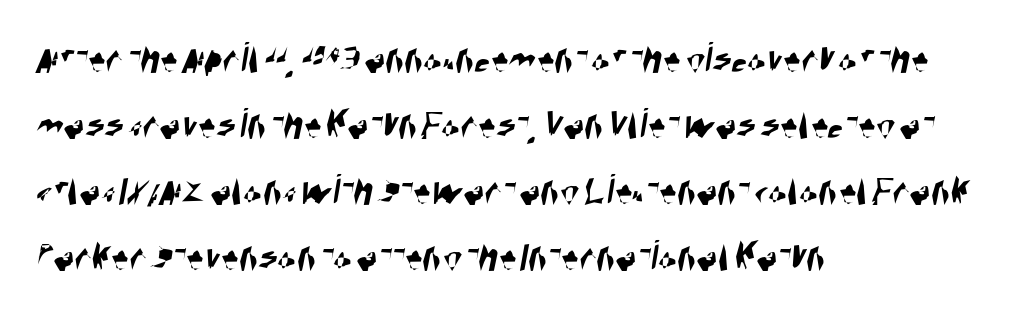
The image shows 44 px condensed sans-serif type; set left-aligned, normal line spacing (1.5x), normal letter spacing, not underlined; high stroke contrast and a large x-height.
